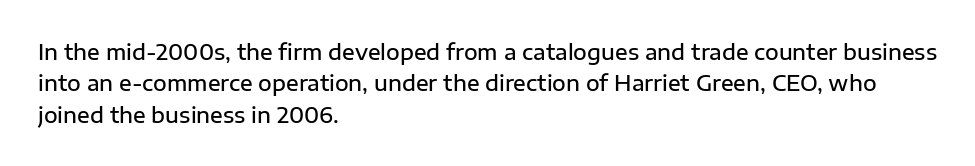
The glyphs have the mass of a demibold cut, below bold. The compositor pushed each line to the left boundary. The passage shown is not underscored anywhere. Caption: standard tracking, unaltered. Reading down the column, the eye jumps a familiar distance to each next line. The axis of the letterforms is exactly vertical.
